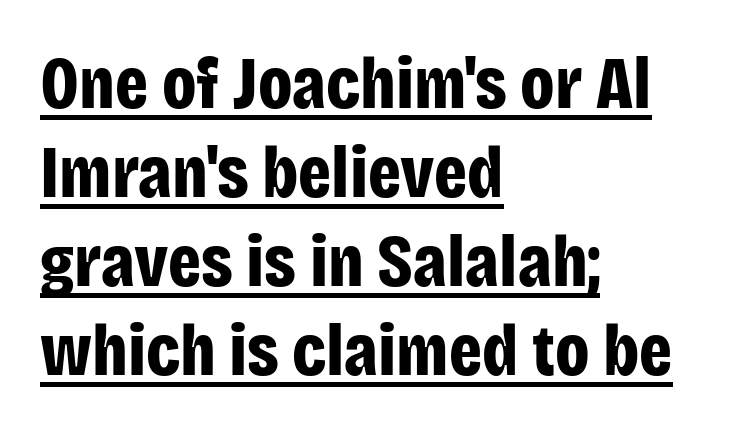
{"serif": "no", "italic": "no", "bold": "yes", "weight": "bold", "width": "condensed", "stroke_contrast": "low", "x_height": "large", "monospaced": "no", "underline": "yes", "align": "left", "line_spacing_ratio": 1.22, "letter_spacing": "normal", "letter_spacing_em": 0.0, "glyph_px": 73}
